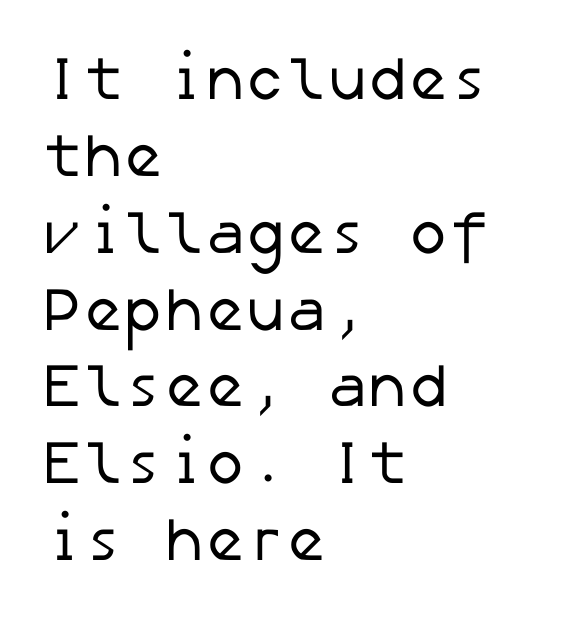
The passage shown stacks its lines at a standard gap. Between one letter and the next there's only the usual sliver of space. Compared with a typical body face, this is equally light or lighter still. Any mark beneath the type? The region is blank. Reading down the block, your eye returns to a fixed left position each line. Look at the bottom of the vertical strokes: they stop flat, with no serifs.
